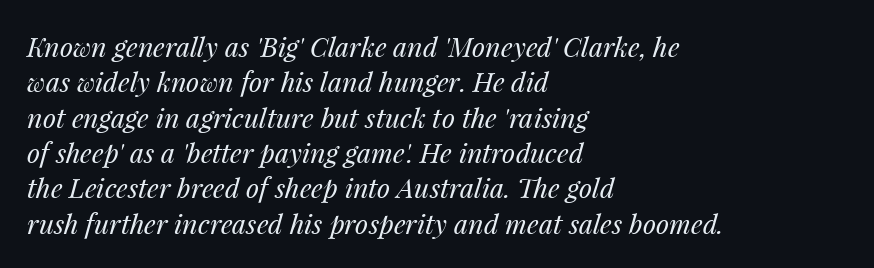
Q: Is the text bold? A: No.
Q: Is the text italic (slanted)? A: Yes, it leans right by about 14 degrees.
Q: Is the text underlined? A: No.
Q: How is the paragraph aligned? A: Left-aligned.
Q: Is the spacing between letters normal or unusually wide? A: Normal.
Q: Is the spacing between lines tight, normal or loose? A: Normal.
